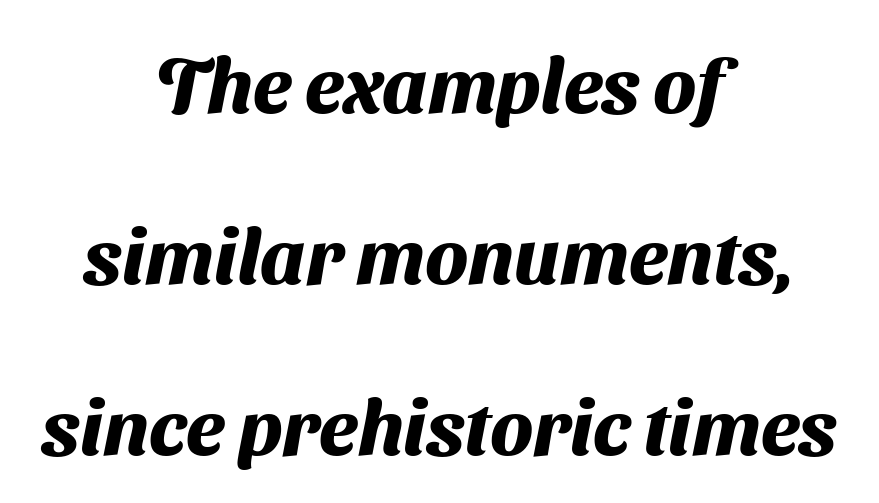
{"serif": "no", "bold": "yes", "weight": "heavy", "width": "normal", "stroke_contrast": "medium", "x_height": "medium", "monospaced": "no", "underline": "no", "align": "center", "line_spacing": "loose", "line_spacing_ratio": 2.19, "letter_spacing": "normal", "letter_spacing_em": 0.0, "glyph_px": 78}
